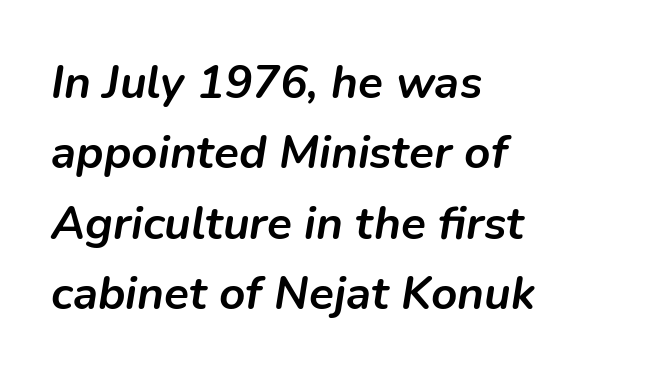
Baseline-to-baseline distance is the conventional proportion of letter height. The letters advance in unequal steps, a hallmark of proportional type. On the weight axis this lands at bold, roughly 700. Notice how the stems are inclined rather than vertical — that's the hallmark of italics.
